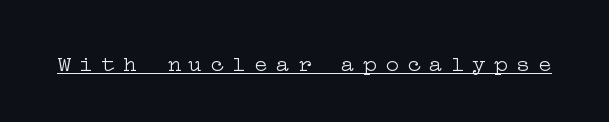
The image shows 23 px text type, upright; set unusually wide letter spacing (+0.35 em), underlined.
